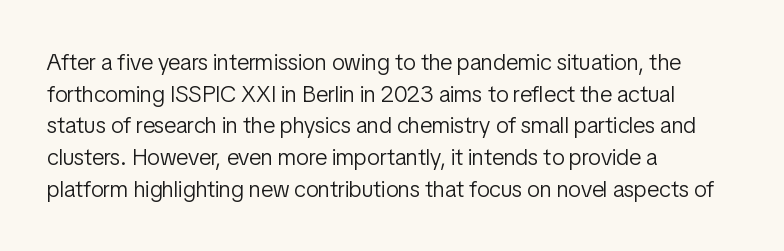
The image shows 23 px text type, upright; set left-aligned, normal line spacing (1.38x), normal letter spacing, not underlined.
